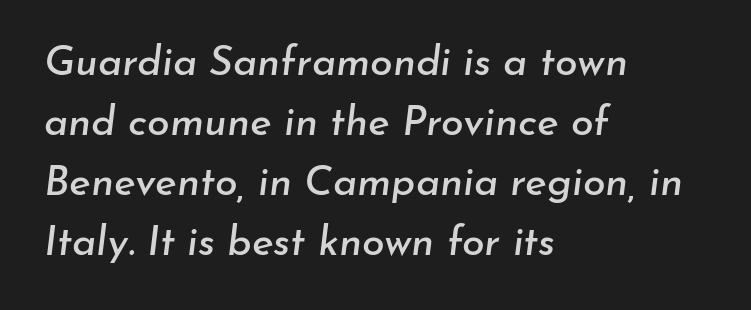
{"italic": "yes", "lean": "right", "slant_degrees": 7, "width": "normal", "stroke_contrast": "low", "x_height": "small", "monospaced": "no", "underline": "no", "align": "left", "line_spacing": "normal", "line_spacing_ratio": 1.46, "letter_spacing": "normal", "letter_spacing_em": 0.0, "glyph_px": 41}
